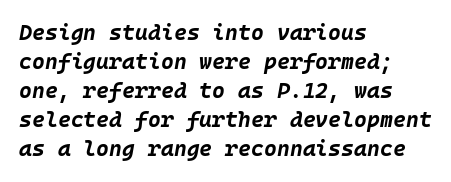
{"italic": "yes", "lean": "right", "slant_degrees": 10, "bold": "yes", "underline": "no", "align": "left", "line_spacing": "normal", "line_spacing_ratio": 1.32, "letter_spacing": "normal", "letter_spacing_em": 0.0, "glyph_px": 22}
